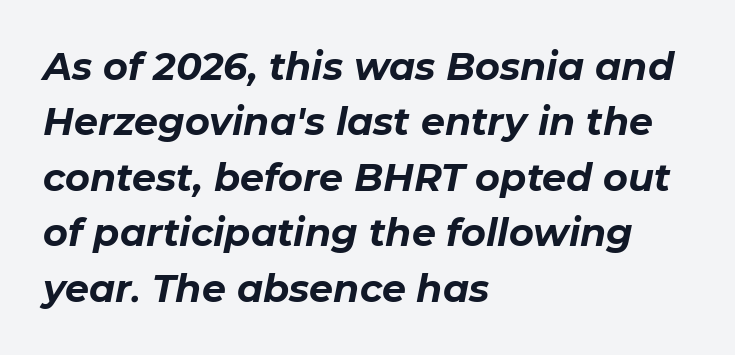
The image shows 38 px bold type, italic (leaning right); set left-aligned, normal line spacing (1.46x), normal letter spacing, not underlined; low stroke contrast and a medium x-height.
